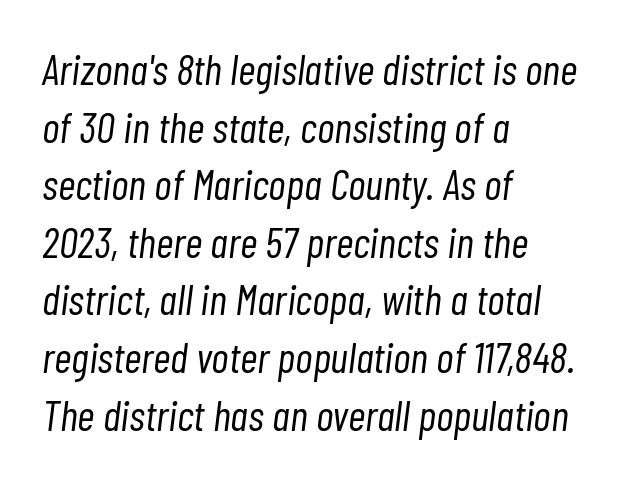
{"italic": "yes", "lean": "right", "slant_degrees": 7, "bold": "no", "weight": "light", "width": "condensed", "stroke_contrast": "low", "x_height": "medium", "monospaced": "no", "underline": "no", "align": "left", "line_spacing": "normal", "line_spacing_ratio": 1.34, "letter_spacing": "normal", "letter_spacing_em": 0.0, "glyph_px": 43}
